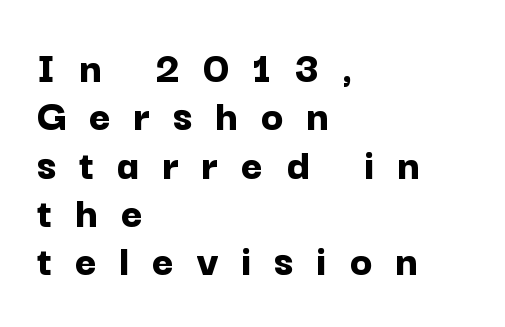
Q: Is the text bold? A: Yes.
Q: Is the text italic (slanted)? A: No, it is upright.
Q: Is the typeface a serif or a sans-serif typeface? A: Sans-serif.
Q: Is the text underlined? A: No.
Q: How is the paragraph aligned? A: Left-aligned.
Q: Is the spacing between letters normal or unusually wide? A: Unusually wide.
Q: Is the spacing between lines tight, normal or loose? A: Tight.
Q: Width (condensed, normal, or wide)? A: Normal.
Q: Stroke contrast? A: Low.
Q: x-height? A: Medium.
Q: Monospaced? A: No.
